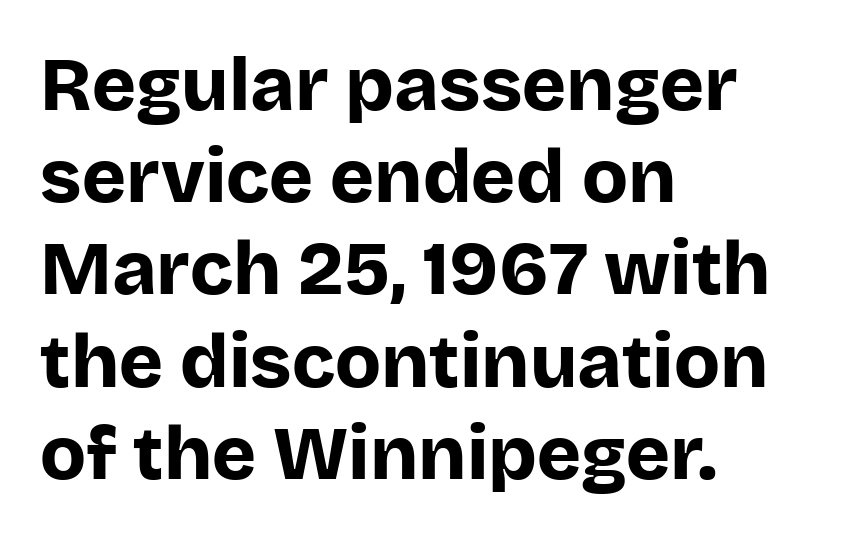
Q: Is the text bold? A: Yes.
Q: Is the text italic (slanted)? A: No, it is upright.
Q: Is the typeface a serif or a sans-serif typeface? A: Sans-serif.
Q: Is the text underlined? A: No.
Q: How is the paragraph aligned? A: Left-aligned.
Q: Is the spacing between letters normal or unusually wide? A: Normal.
Q: Width (condensed, normal, or wide)? A: Normal.
Q: Stroke contrast? A: Low.
Q: x-height? A: Large.
Q: Monospaced? A: No.
